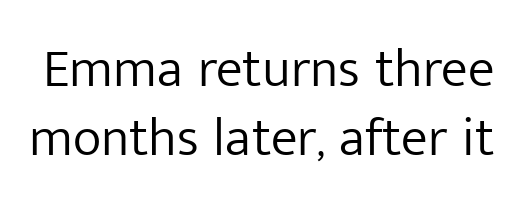
Note the varied advance widths — an 'i' is clearly narrower than an 'm'. You can tell it's not italic because the verticals are truly vertical. Heft: none added — not bold. Students, note that the glyphs here touch the page at normal intervals. Stroke terminals: plain, sans-serif.
